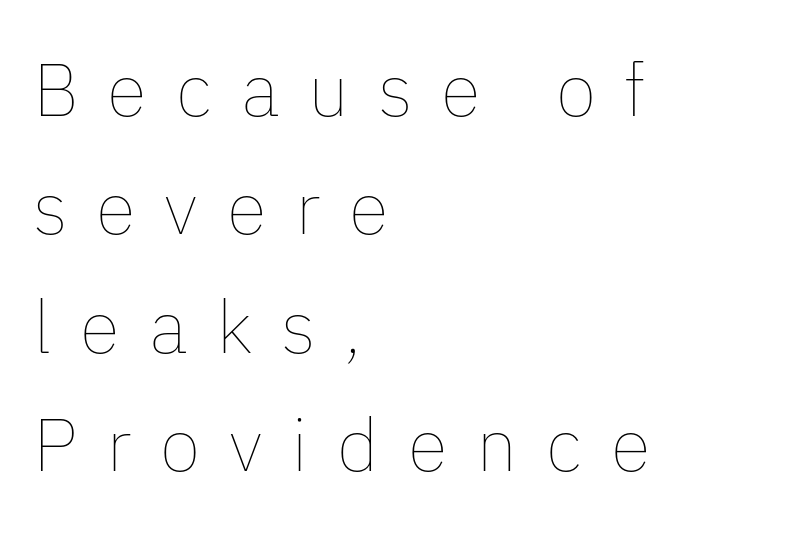
The image shows 74 px thin type, upright; set left-aligned, normal line spacing (1.6x), unusually wide letter spacing (+0.39 em), not underlined; low stroke contrast and a medium x-height.
